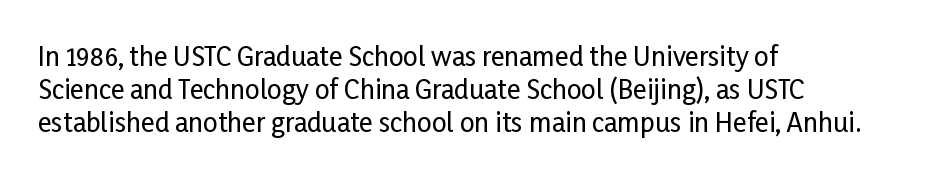
Q: Is the text italic (slanted)? A: No, it is upright.
Q: Is the text underlined? A: No.
Q: How is the paragraph aligned? A: Left-aligned.
Q: Is the spacing between letters normal or unusually wide? A: Normal.
Q: Is the spacing between lines tight, normal or loose? A: Normal.
